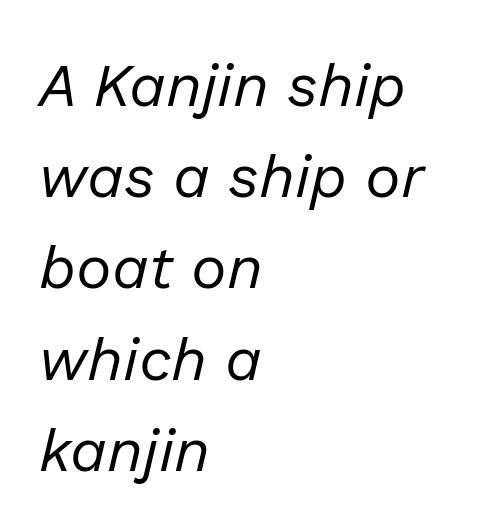
The image shows 60 px regular-weight type, italic (leaning right); set left-aligned, normal line spacing (1.52x), normal letter spacing, not underlined; low stroke contrast and a medium x-height.
